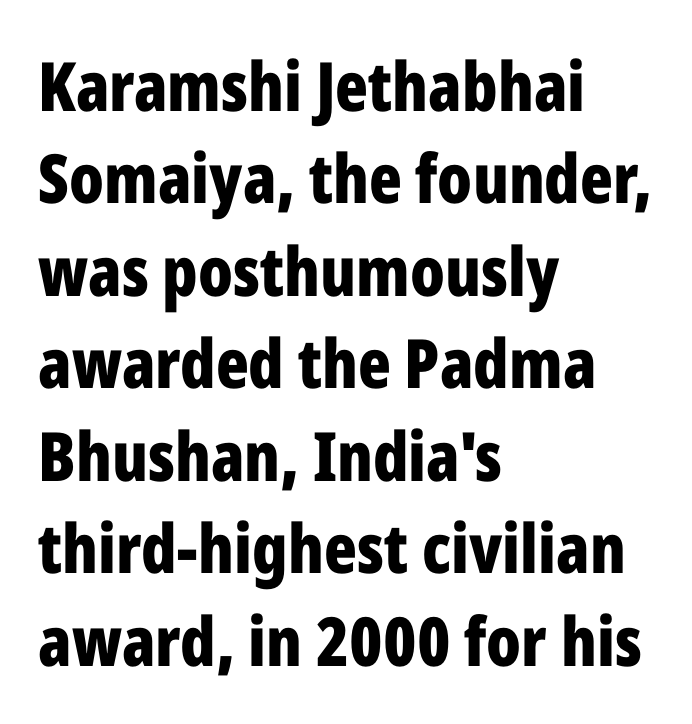
Q: Is the text bold? A: Yes.
Q: Is the text italic (slanted)? A: No, it is upright.
Q: Is the typeface a serif or a sans-serif typeface? A: Sans-serif.
Q: Is the text underlined? A: No.
Q: How is the paragraph aligned? A: Left-aligned.
Q: Is the spacing between letters normal or unusually wide? A: Normal.
Q: Is the spacing between lines tight, normal or loose? A: Normal.
Q: Width (condensed, normal, or wide)? A: Condensed.
Q: Stroke contrast? A: Low.
Q: x-height? A: Medium.
Q: Monospaced? A: No.
